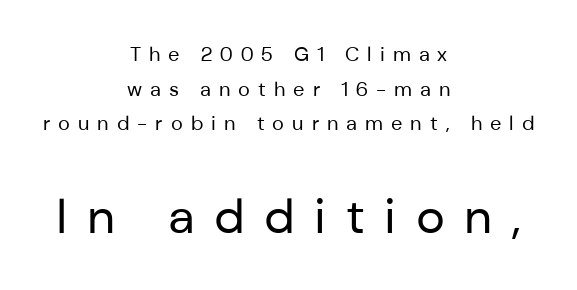
The image shows 49 px regular-weight sans-serif type, upright; set centered, line spacing 1.73x, unusually wide letter spacing (+0.4 em), not underlined; the second (bottom) block is 2.45x larger; low stroke contrast and a medium x-height.
